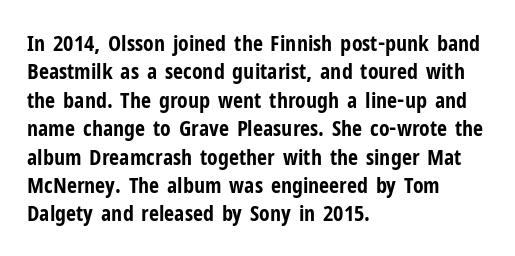
The image shows 22 px bold type, upright; set left-aligned, normal line spacing (1.29x), normal letter spacing, not underlined.
